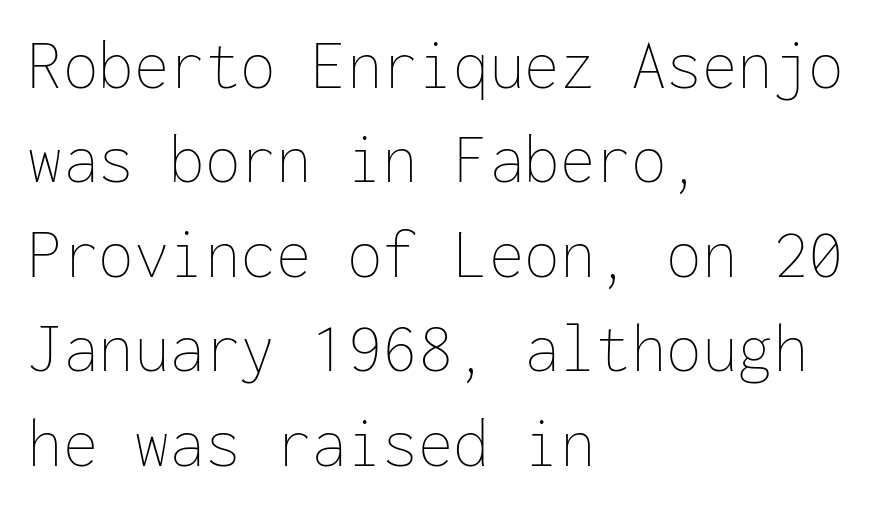
Q: Is the text bold? A: No.
Q: Is the text italic (slanted)? A: No, it is upright.
Q: Is the text underlined? A: No.
Q: How is the paragraph aligned? A: Left-aligned.
Q: Is the spacing between letters normal or unusually wide? A: Normal.
Q: Is the spacing between lines tight, normal or loose? A: Normal.
Q: Width (condensed, normal, or wide)? A: Normal.
Q: Stroke contrast? A: Low.
Q: x-height? A: Medium.
Q: Monospaced? A: Yes.
